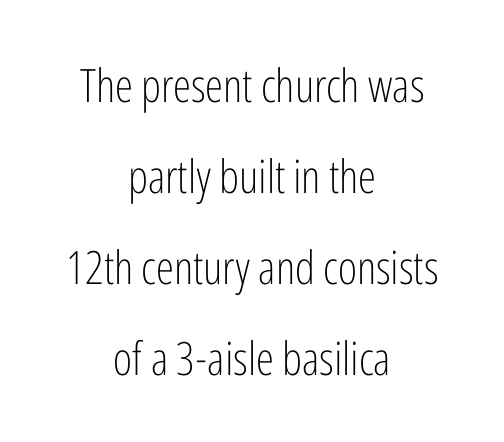
The image shows 46 px light, condensed sans-serif type, upright; set centered, loose line spacing (1.98x), normal letter spacing, not underlined; low stroke contrast and a medium x-height.
